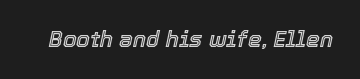
The specimen omits any rule beneath the text block's lines. Italic: yes, the glyphs are oblique. Compared with typical body copy, the letter spacing here is the same.
